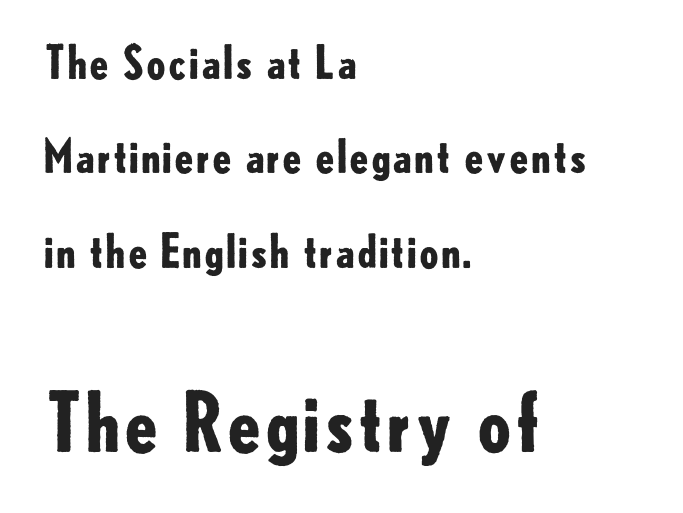
What stands out about the letter spacing? Nothing — it is the standard amount. The space between consecutive lines is lavish. Varying glyph widths throughout — classic text-font behaviour. This layout puts the modest block above and the oversized block below. A sans-serif font was chosen for this passage.
